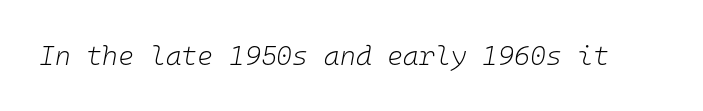
Compared with a typical body face, this is equally light or lighter still. The words here are not underlined. Each word holds together tightly as a unit, with standard inter-letter gaps. The rendering applies a slant to the glyphs.
